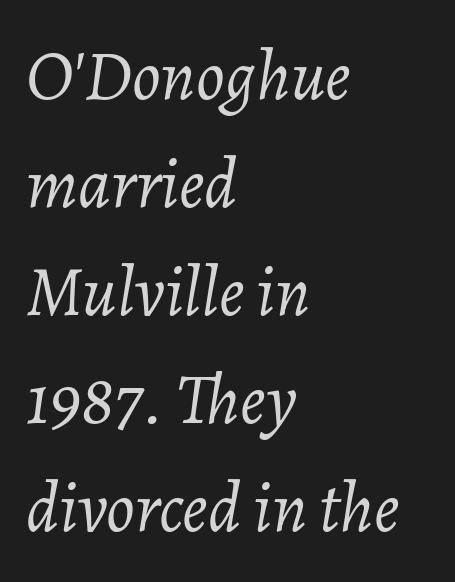
The image shows 71 px light type, italic (leaning right); set left-aligned, normal line spacing (1.52x), normal letter spacing, not underlined; low stroke contrast and a medium x-height.
